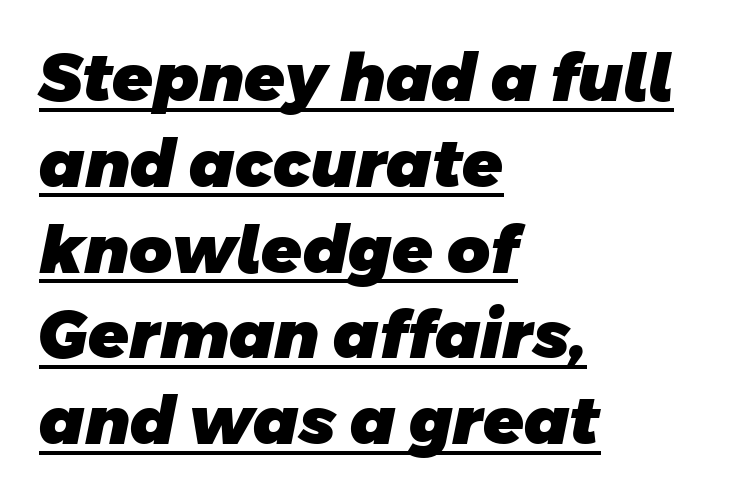
The image shows 66 px heavy sans-serif type; set left-aligned, normal line spacing (1.3x), normal letter spacing, underlined; low stroke contrast and a large x-height.
